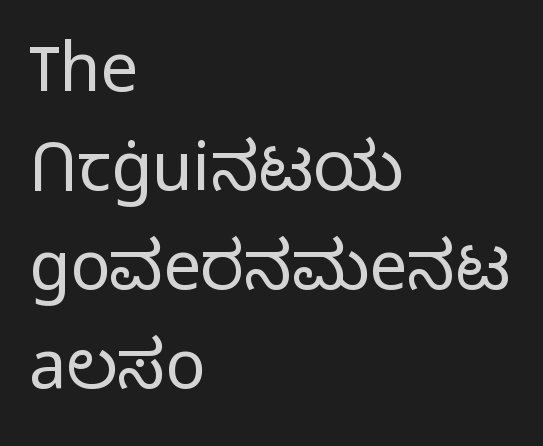
Q: Is the text bold? A: No.
Q: Is the text italic (slanted)? A: No, it is upright.
Q: Is the typeface a serif or a sans-serif typeface? A: Sans-serif.
Q: Is the text underlined? A: No.
Q: How is the paragraph aligned? A: Left-aligned.
Q: Is the spacing between letters normal or unusually wide? A: Normal.
Q: Is the spacing between lines tight, normal or loose? A: Normal.
Q: Width (condensed, normal, or wide)? A: Normal.
Q: Stroke contrast? A: Low.
Q: x-height? A: Medium.
Q: Monospaced? A: No.
